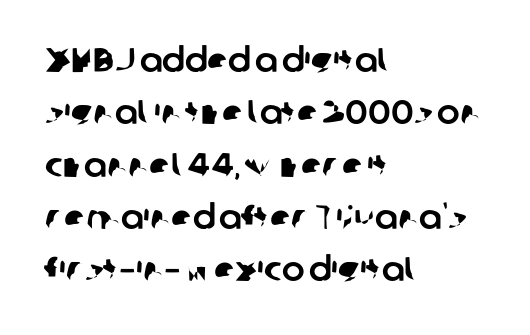
{"serif": "no", "width": "normal", "stroke_contrast": "low", "x_height": "medium", "monospaced": "no", "underline": "no", "align": "left", "line_spacing": "normal", "line_spacing_ratio": 1.54, "letter_spacing": "normal", "letter_spacing_em": 0.0, "glyph_px": 34}
